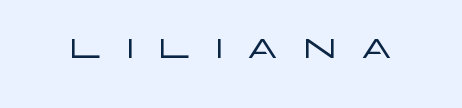
Q: Is the text bold? A: No.
Q: Is the text italic (slanted)? A: No, it is upright.
Q: Is the typeface a serif or a sans-serif typeface? A: Sans-serif.
Q: Is the text underlined? A: No.
Q: Is the spacing between letters normal or unusually wide? A: Unusually wide.
Q: Width (condensed, normal, or wide)? A: Wide.
Q: Stroke contrast? A: Low.
Q: x-height? A: Large.
Q: Monospaced? A: No.
